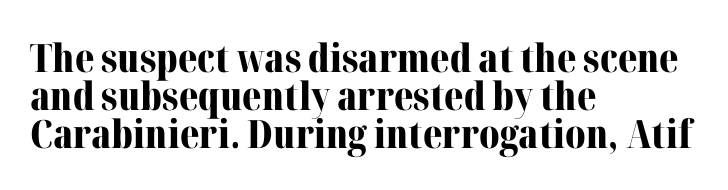
Q: Is the text bold? A: Yes.
Q: Is the text italic (slanted)? A: No, it is upright.
Q: Is the typeface a serif or a sans-serif typeface? A: Serif.
Q: Is the text underlined? A: No.
Q: How is the paragraph aligned? A: Left-aligned.
Q: Is the spacing between letters normal or unusually wide? A: Normal.
Q: Is the spacing between lines tight, normal or loose? A: Tight.
Q: Width (condensed, normal, or wide)? A: Normal.
Q: Stroke contrast? A: Medium.
Q: x-height? A: Medium.
Q: Monospaced? A: No.
